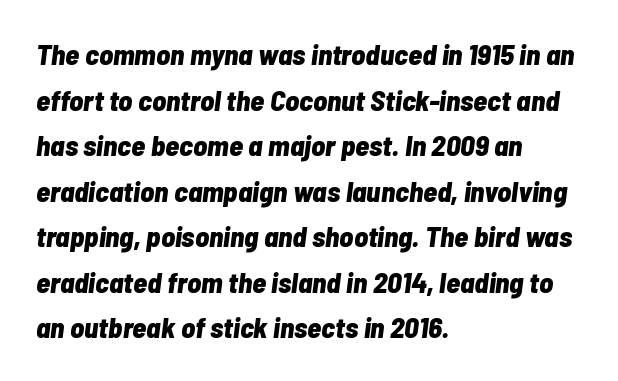
{"italic": "yes", "lean": "right", "slant_degrees": 7, "bold": "yes", "weight": "bold", "width": "condensed", "stroke_contrast": "low", "x_height": "medium", "monospaced": "no", "underline": "no", "align": "left", "line_spacing": "normal", "line_spacing_ratio": 1.57, "letter_spacing": "normal", "letter_spacing_em": 0.0, "glyph_px": 29}
